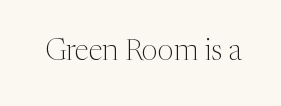
The image shows 29 px light serif type, upright; set normal letter spacing, not underlined; medium stroke contrast and a medium x-height.
